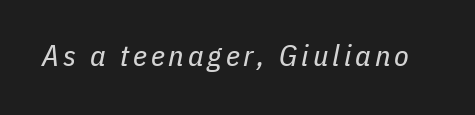
{"italic": "yes", "lean": "right", "slant_degrees": 11, "bold": "no", "weight": "regular", "width": "condensed", "stroke_contrast": "low", "x_height": "medium", "monospaced": "no", "underline": "no", "glyph_px": 30}
